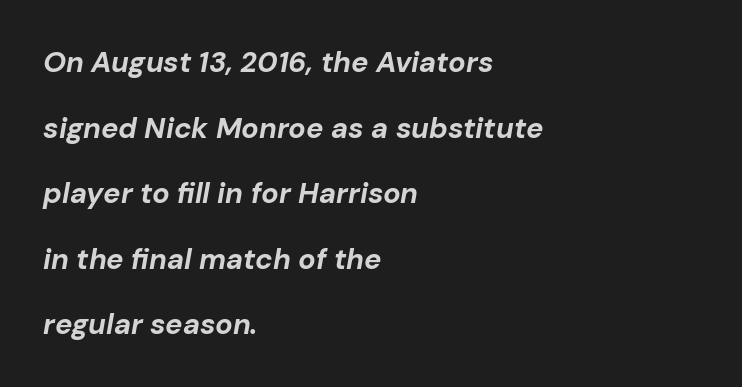
The image shows 29 px bold type, italic (leaning right); set left-aligned, loose line spacing (2.26x), normal letter spacing, not underlined; low stroke contrast and a medium x-height.
